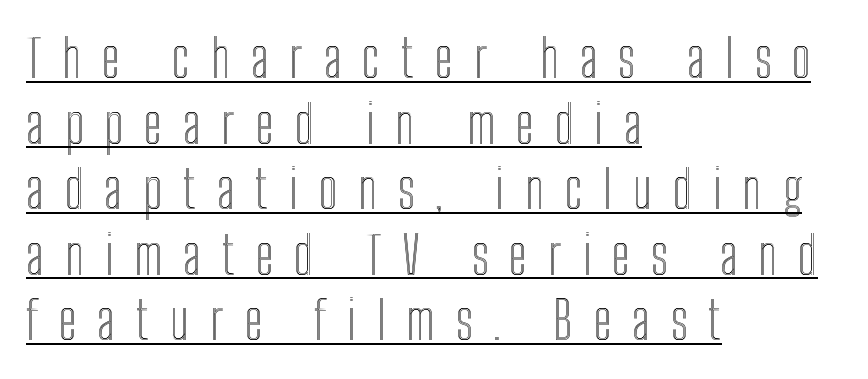
The image shows 52 px condensed type, upright; set left-aligned, normal line spacing (1.26x), unusually wide letter spacing (+0.4 em), underlined; a medium x-height.
